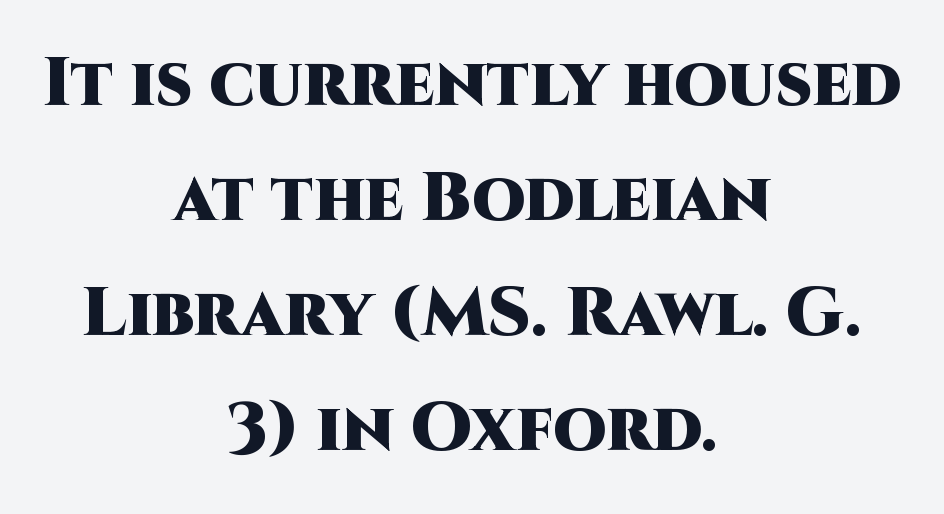
Q: Is the text bold? A: Yes.
Q: Is the text italic (slanted)? A: No, it is upright.
Q: Is the typeface a serif or a sans-serif typeface? A: Sans-serif.
Q: Is the text underlined? A: No.
Q: How is the paragraph aligned? A: Centered.
Q: Is the spacing between letters normal or unusually wide? A: Normal.
Q: Is the spacing between lines tight, normal or loose? A: Normal.
Q: Width (condensed, normal, or wide)? A: Normal.
Q: Stroke contrast? A: High.
Q: x-height? A: Large.
Q: Monospaced? A: No.
